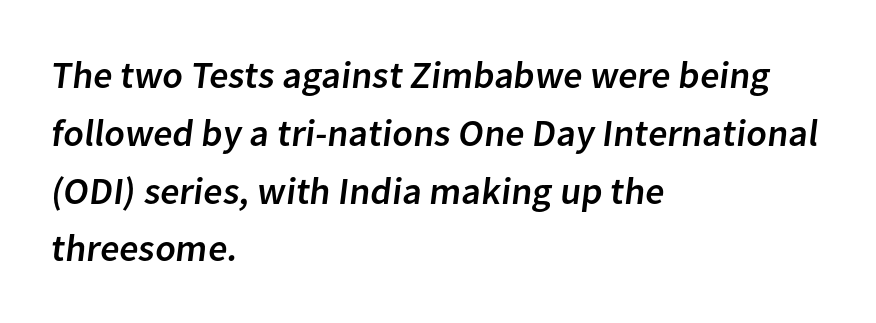
Q: Is the typeface a serif or a sans-serif typeface? A: Sans-serif.
Q: Is the text underlined? A: No.
Q: How is the paragraph aligned? A: Left-aligned.
Q: Is the spacing between letters normal or unusually wide? A: Normal.
Q: Is the spacing between lines tight, normal or loose? A: Normal.
Q: Width (condensed, normal, or wide)? A: Normal.
Q: Stroke contrast? A: Low.
Q: x-height? A: Medium.
Q: Monospaced? A: No.
